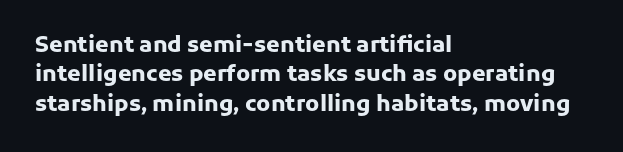
{"italic": "no", "bold": "yes", "underline": "no", "align": "left", "line_spacing": "normal", "line_spacing_ratio": 1.34, "letter_spacing": "normal", "letter_spacing_em": 0.0, "glyph_px": 22}
